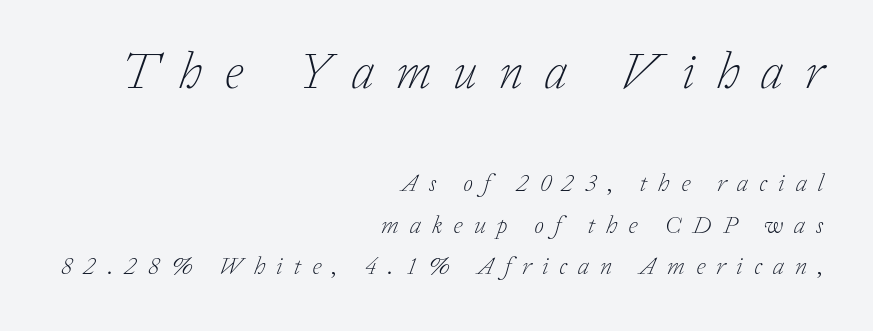
{"serif": "yes", "italic": "yes", "lean": "right", "slant_degrees": 20, "bold": "no", "weight": "light", "width": "normal", "stroke_contrast": "low", "x_height": "medium", "monospaced": "no", "underline": "no", "align": "right", "line_spacing": "normal", "line_spacing_ratio": 1.65, "letter_spacing": "wide", "letter_spacing_em": 0.44, "larger_block": "first", "size_ratio": 2.0, "glyph_px": 50}
